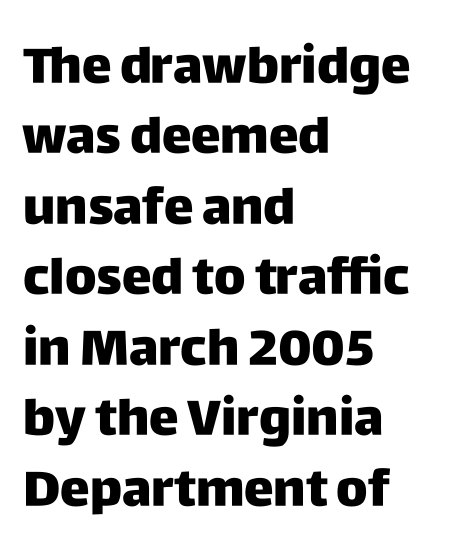
Quick note: interline space is typical. You could call the tracking neutral — neither tight nor loose. The typography opts for an upright posture over an oblique one. You could not count columns in this text — the font is proportionally spaced. Plain, unruled lines of type. The lines are quadded left.
